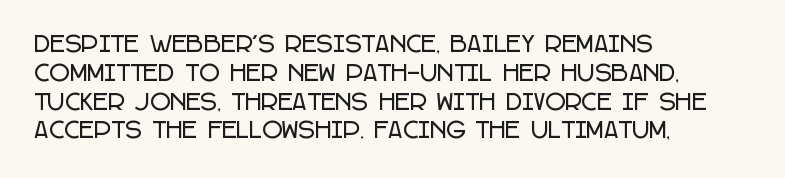
The image shows 22 px text type, upright; set left-aligned, normal line spacing (1.31x), normal letter spacing, not underlined.
